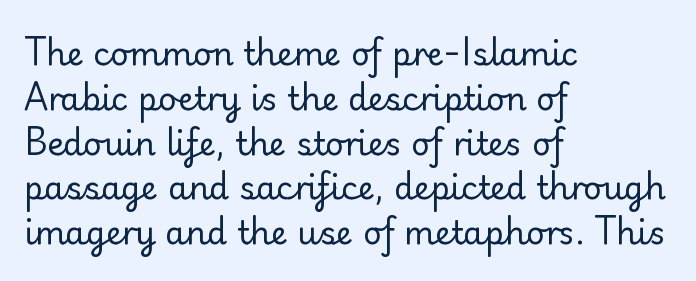
Q: Is the text bold? A: No.
Q: Is the text italic (slanted)? A: No, it is upright.
Q: Is the typeface a serif or a sans-serif typeface? A: Sans-serif.
Q: Is the text underlined? A: No.
Q: How is the paragraph aligned? A: Left-aligned.
Q: Is the spacing between letters normal or unusually wide? A: Normal.
Q: Is the spacing between lines tight, normal or loose? A: Normal.
Q: Width (condensed, normal, or wide)? A: Normal.
Q: Stroke contrast? A: Low.
Q: x-height? A: Small.
Q: Monospaced? A: No.
